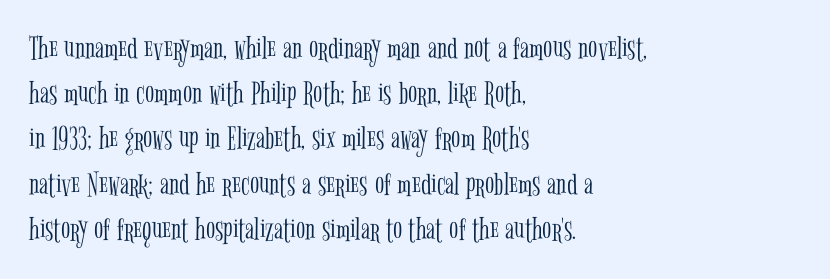
{"serif": "yes", "italic": "no", "bold": "no", "weight": "light", "width": "condensed", "stroke_contrast": "low", "x_height": "medium", "monospaced": "no", "underline": "no", "align": "left", "line_spacing": "normal", "line_spacing_ratio": 1.33, "letter_spacing": "normal", "letter_spacing_em": 0.0, "glyph_px": 34}
